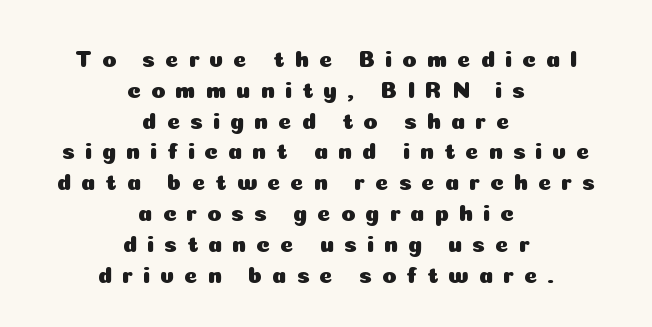
{"italic": "no", "underline": "no", "align": "center", "line_spacing": "normal", "line_spacing_ratio": 1.34, "letter_spacing": "wide", "letter_spacing_em": 0.43, "glyph_px": 23}
